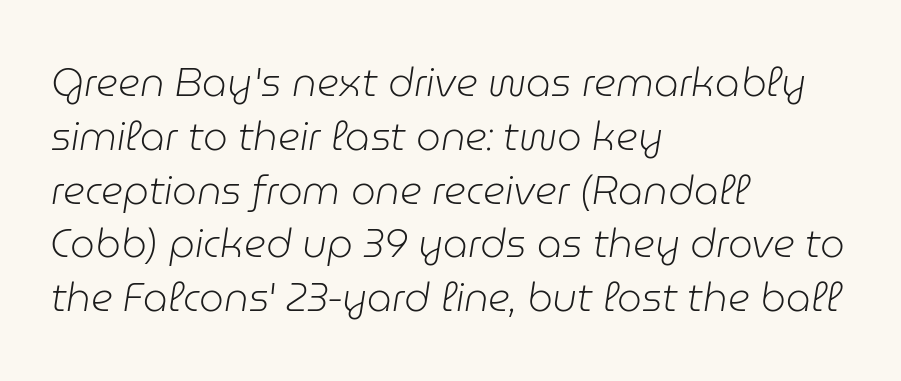
Honestly, the row spacing looks completely unremarkable. Layout note: lines flush left. The rendering applies a slant to the glyphs. Check under the words: just untouched page. Letter spacing: default.
